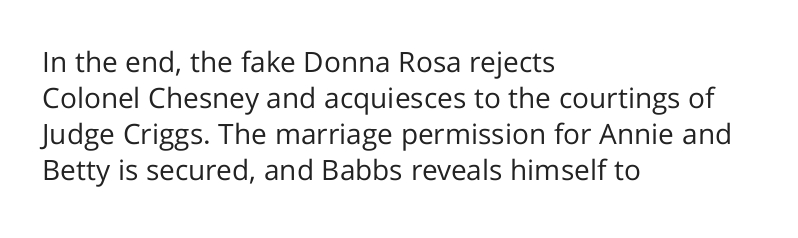
{"serif": "no", "italic": "no", "bold": "no", "weight": "regular", "width": "normal", "stroke_contrast": "low", "x_height": "medium", "monospaced": "no", "underline": "no", "align": "left", "line_spacing": "normal", "line_spacing_ratio": 1.29, "letter_spacing": "normal", "letter_spacing_em": 0.0, "glyph_px": 28}
